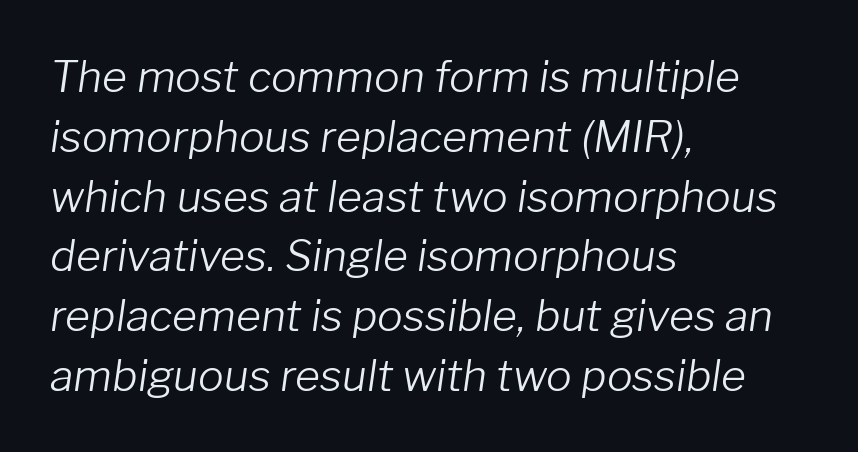
The image shows 43 px light type, italic (leaning right); set left-aligned, normal line spacing (1.39x), normal letter spacing, not underlined; low stroke contrast and a medium x-height.
